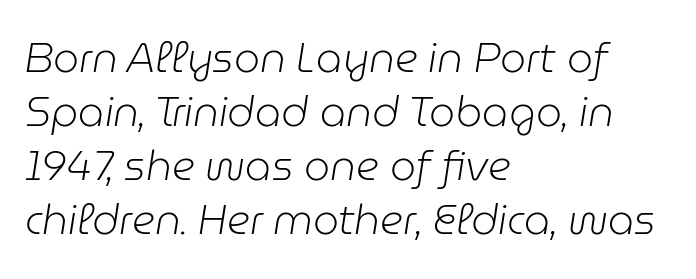
Q: Is the text bold? A: No.
Q: Is the text italic (slanted)? A: Yes, it leans right by about 9 degrees.
Q: Is the text underlined? A: No.
Q: How is the paragraph aligned? A: Left-aligned.
Q: Is the spacing between letters normal or unusually wide? A: Normal.
Q: Is the spacing between lines tight, normal or loose? A: Normal.
Q: Width (condensed, normal, or wide)? A: Normal.
Q: Stroke contrast? A: Low.
Q: x-height? A: Medium.
Q: Monospaced? A: No.
